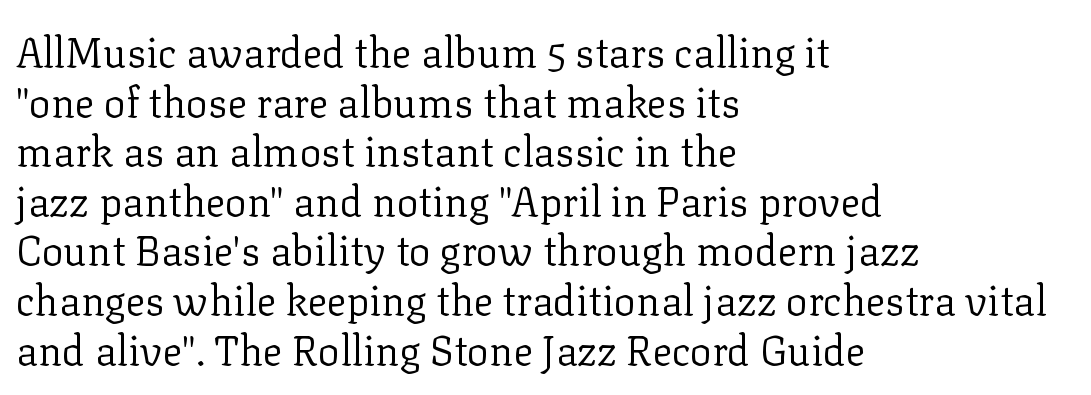
Tall strokes in this sample are plumb rather than angled. Stems and bowls with no extra thickness — not bold. Underline: absent. Standard letterfit; no display-style spreading of the glyphs. Classification — serif.
